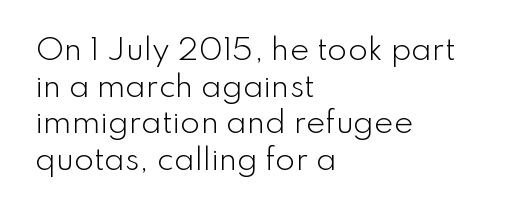
Rule under the text: the space is simply empty. Here the glyphs are tracked normally, forming tight word shapes. Layout note: lines flush left. The font sits on the lighter half of the weight spectrum, regular included. The face used here is a sans, in the tradition of grotesques and geometrics.
